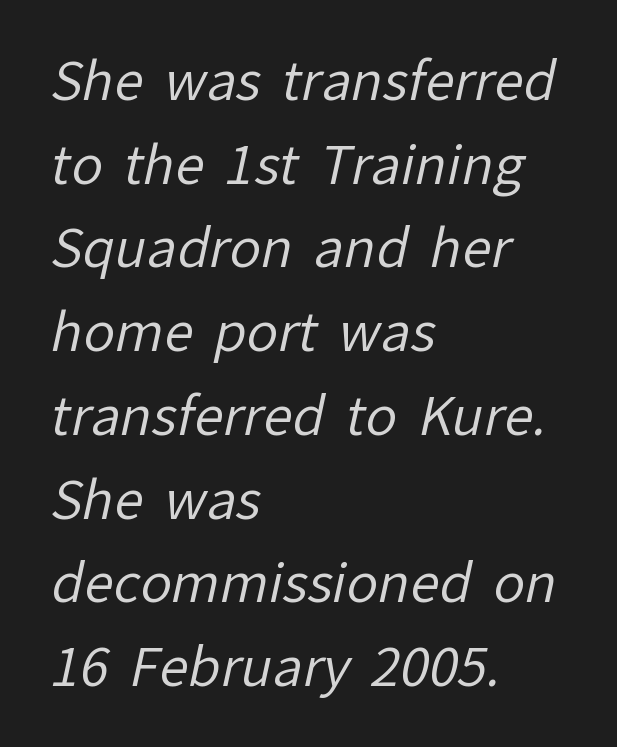
The block of text has a typical density, with ordinary space between rows. You could not count columns in this text — the font is proportionally spaced. Every row of glyphs begins at an identical x-position on the left. Ink coverage per letter is moderate at most.
